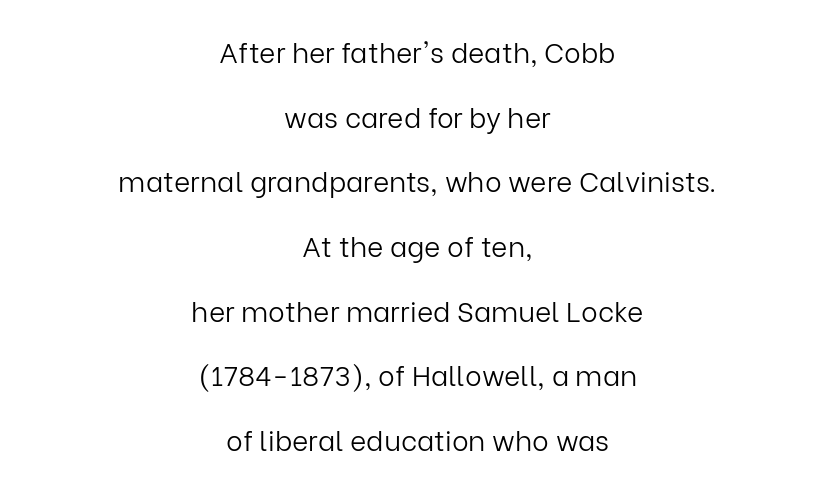
{"serif": "no", "italic": "no", "bold": "no", "weight": "light", "width": "normal", "stroke_contrast": "low", "x_height": "medium", "monospaced": "no", "underline": "no", "align": "center", "line_spacing": "loose", "line_spacing_ratio": 2.31, "letter_spacing": "normal", "letter_spacing_em": 0.0, "glyph_px": 28}
